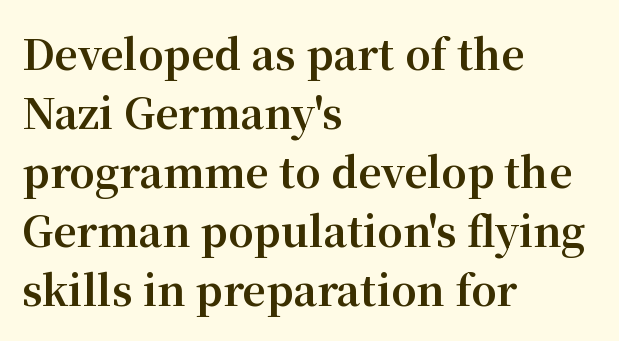
This sample uses a serif face. The lines sit at an ordinary, default distance from one another. Looks like regular typesetting: each glyph gets only the width it needs. You can tell it's not italic because the verticals are truly vertical. Check the space under the baseline: it is left empty.
